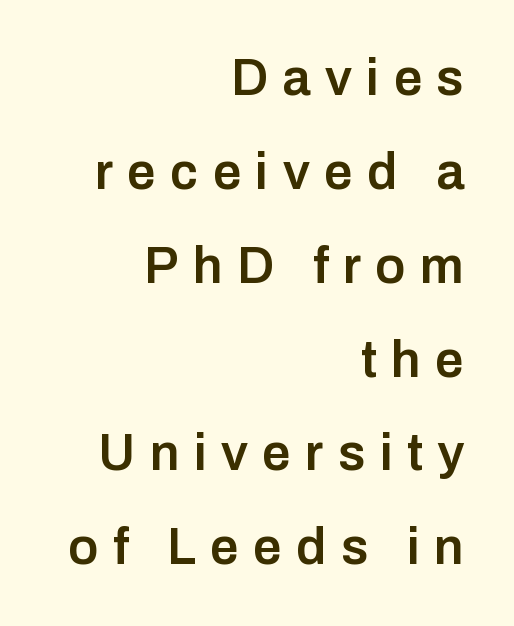
The image shows 51 px semibold sans-serif type, upright; set right-aligned, line spacing 1.84x, unusually wide letter spacing (+0.28 em), not underlined; low stroke contrast and a medium x-height.
